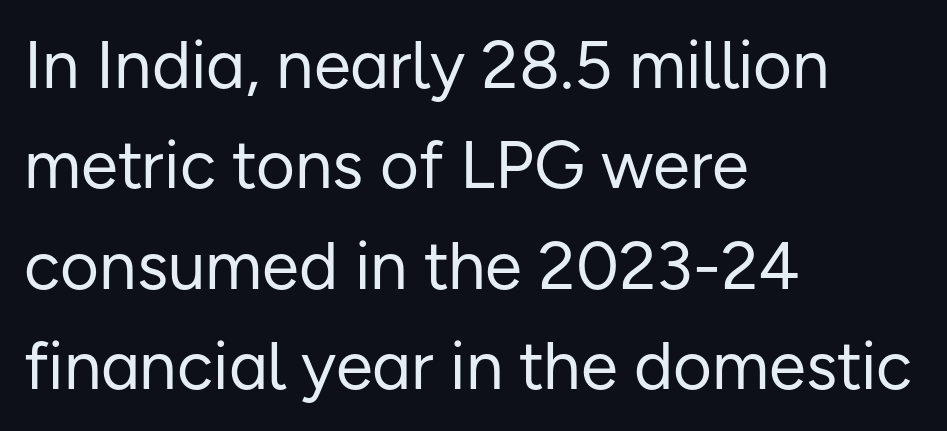
Examine the stroke ends and you'll find no serifs. Compared with a typical body face, this is equally light or lighter still. Is this a fixed-width face? No — the glyphs have proportional, varying widths. The rag falls on the right side of this text block.
